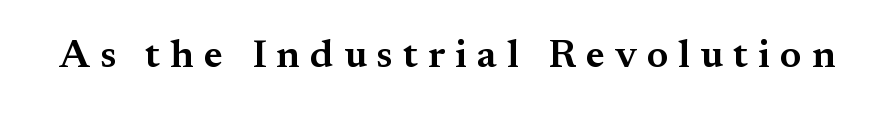
The axis of the letterforms is exactly vertical. Underline: absent. A somewhat darkened texture: the type is semibold rather than bold. Classification — serif. Inter-character spacing is expanded well beyond the font's built-in metrics.
